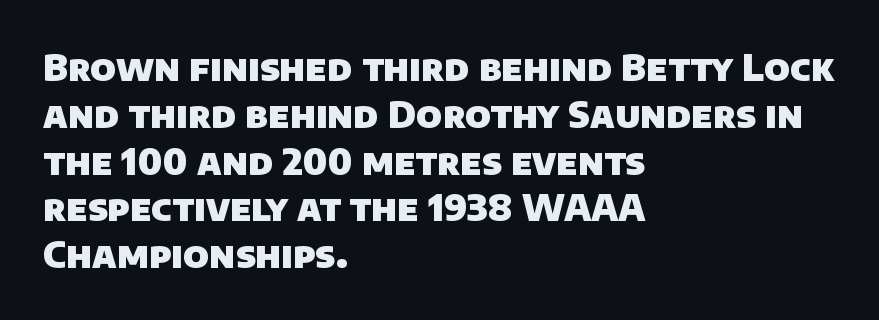
The image shows 36 px heavy sans-serif type; set left-aligned, normal line spacing (1.3x), normal letter spacing, not underlined; low stroke contrast and a large x-height.
